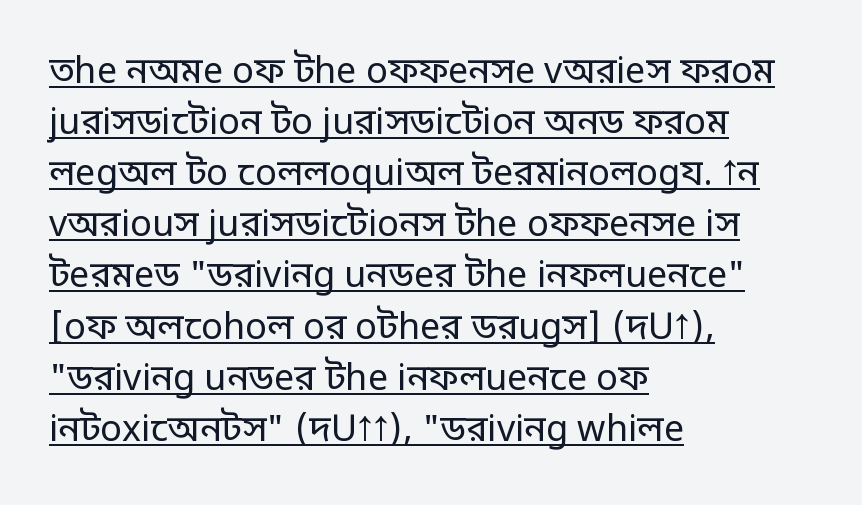
{"serif": "no", "italic": "no", "bold": "no", "weight": "regular", "width": "normal", "stroke_contrast": "low", "x_height": "large", "monospaced": "no", "underline": "yes", "align": "left", "line_spacing": "normal", "line_spacing_ratio": 1.42, "letter_spacing": "normal", "letter_spacing_em": 0.0, "glyph_px": 36}
